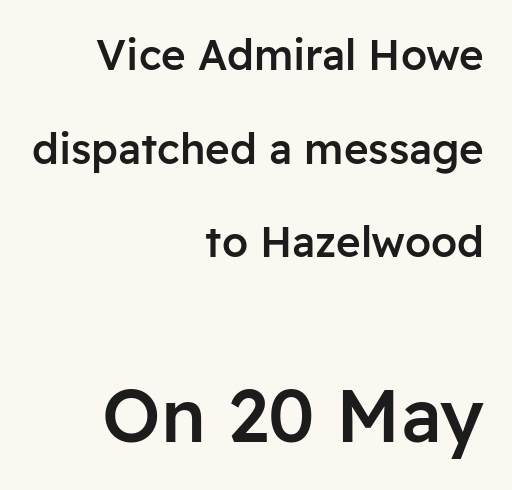
Q: Is the text bold? A: Semi-bold.
Q: Is the text italic (slanted)? A: No, it is upright.
Q: Is the typeface a serif or a sans-serif typeface? A: Sans-serif.
Q: Is the text underlined? A: No.
Q: How is the paragraph aligned? A: Right-aligned.
Q: Is the spacing between letters normal or unusually wide? A: Normal.
Q: Is the spacing between lines tight, normal or loose? A: Loose.
Q: Which block of text is set in a larger size, the first (top) or the second (bottom)? A: The second (bottom) one.
Q: Width (condensed, normal, or wide)? A: Normal.
Q: Stroke contrast? A: Low.
Q: x-height? A: Medium.
Q: Monospaced? A: No.
